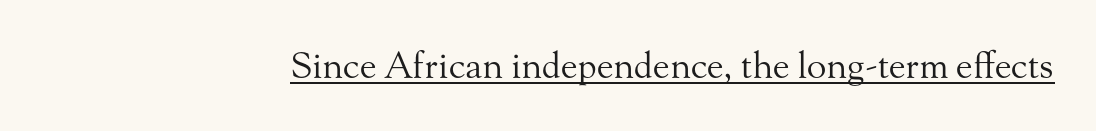
Q: Is the text bold? A: No.
Q: Is the text italic (slanted)? A: No, it is upright.
Q: Is the typeface a serif or a sans-serif typeface? A: Serif.
Q: Is the text underlined? A: Yes.
Q: Is the spacing between letters normal or unusually wide? A: Normal.
Q: Width (condensed, normal, or wide)? A: Normal.
Q: Stroke contrast? A: Medium.
Q: x-height? A: Small.
Q: Monospaced? A: No.
